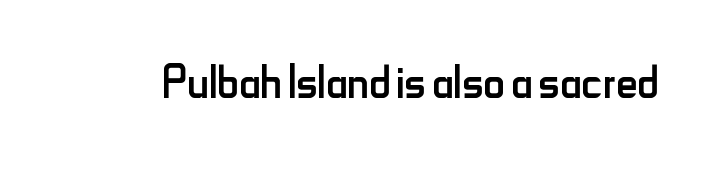
Q: Is the text bold? A: No.
Q: Is the text italic (slanted)? A: No, it is upright.
Q: Is the typeface a serif or a sans-serif typeface? A: Sans-serif.
Q: Is the text underlined? A: No.
Q: Is the spacing between letters normal or unusually wide? A: Normal.
Q: Width (condensed, normal, or wide)? A: Condensed.
Q: Stroke contrast? A: Low.
Q: x-height? A: Small.
Q: Monospaced? A: No.
